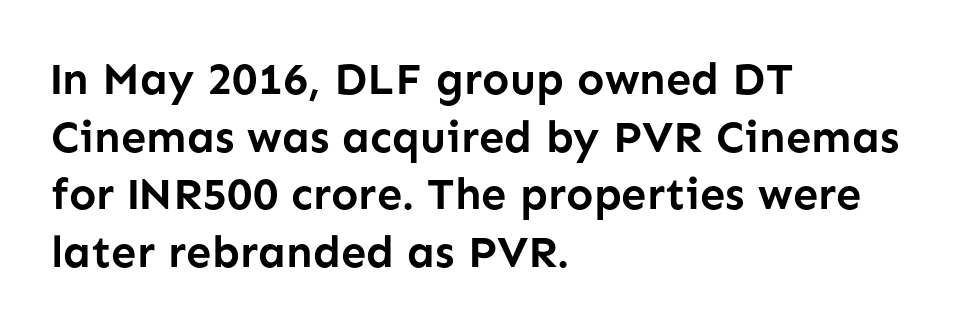
In terms of letterform style, serifs are entirely absent. If you measured baseline to baseline, you'd find a middling distance. Every letter is thick-stroked: bold, no question. The setting favours the left margin, as ordinary paragraphs usually do.
